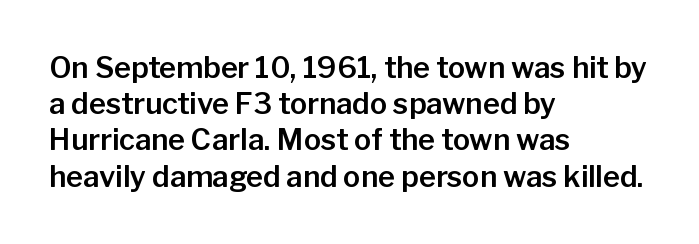
Q: Is the text italic (slanted)? A: No, it is upright.
Q: Is the typeface a serif or a sans-serif typeface? A: Sans-serif.
Q: Is the text underlined? A: No.
Q: How is the paragraph aligned? A: Left-aligned.
Q: Is the spacing between letters normal or unusually wide? A: Normal.
Q: Is the spacing between lines tight, normal or loose? A: Normal.
Q: Width (condensed, normal, or wide)? A: Normal.
Q: Stroke contrast? A: Low.
Q: x-height? A: Medium.
Q: Monospaced? A: No.
